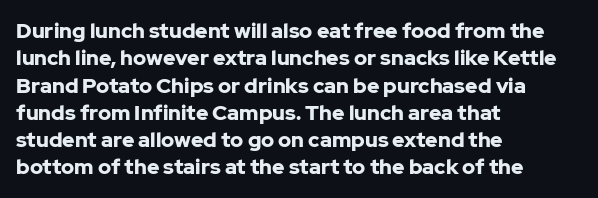
Q: Is the text bold? A: Yes.
Q: Is the text italic (slanted)? A: No, it is upright.
Q: Is the text underlined? A: No.
Q: How is the paragraph aligned? A: Left-aligned.
Q: Is the spacing between letters normal or unusually wide? A: Normal.
Q: Is the spacing between lines tight, normal or loose? A: Normal.
